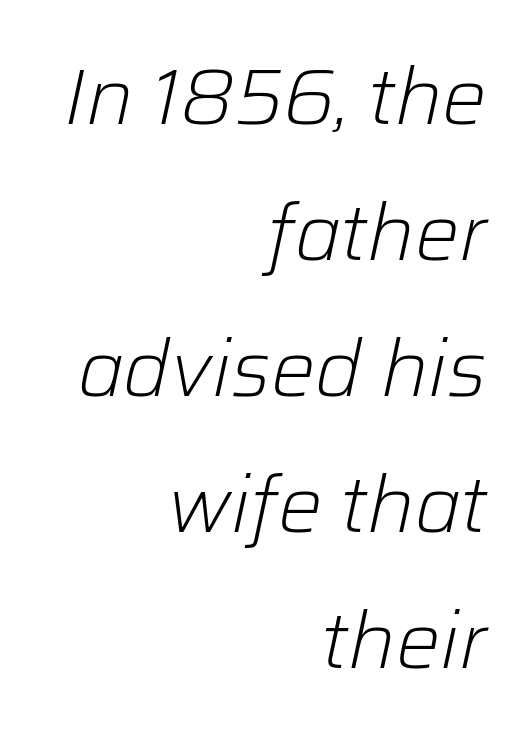
{"italic": "yes", "lean": "right", "slant_degrees": 12, "bold": "no", "weight": "light", "width": "normal", "stroke_contrast": "low", "x_height": "medium", "monospaced": "no", "underline": "no", "align": "right", "line_spacing_ratio": 1.72, "letter_spacing": "normal", "letter_spacing_em": 0.0, "glyph_px": 79}
